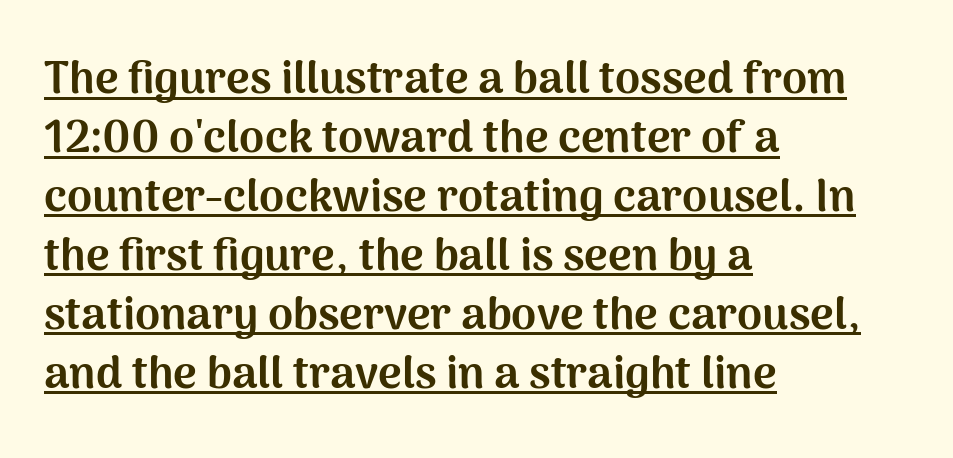
The image shows 45 px bold sans-serif type, upright; set left-aligned, normal line spacing (1.31x), normal letter spacing, underlined; medium stroke contrast and a medium x-height.
